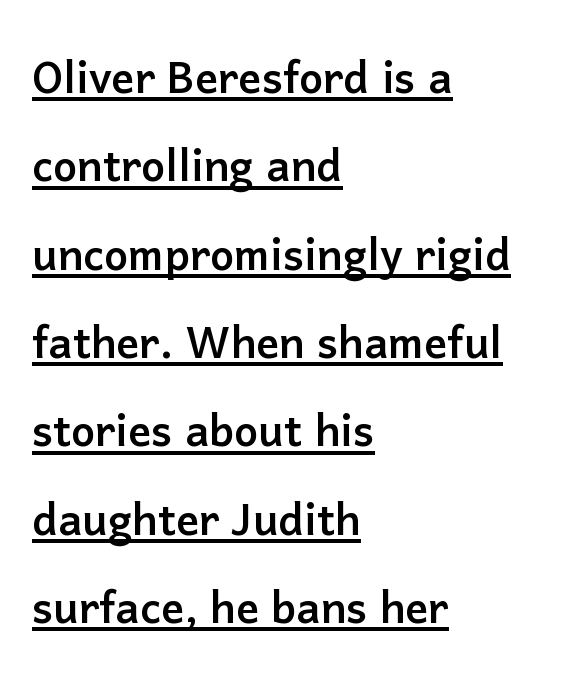
The lines are quadded left. The passage shown is underscored from start to finish. In terms of letterform style, serifs are entirely absent. Unlike italic type, these characters show no tilt at all. Tracking value appears to be zero — textbook default spacing. Here the designer chose a conventional face with non-uniform glyph widths.
